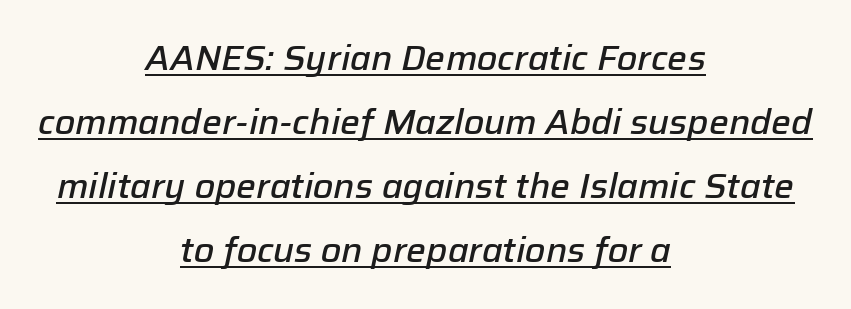
The image shows 35 px semibold type, italic (leaning right); set centered, line spacing 1.83x, normal letter spacing, underlined; low stroke contrast and a medium x-height.
